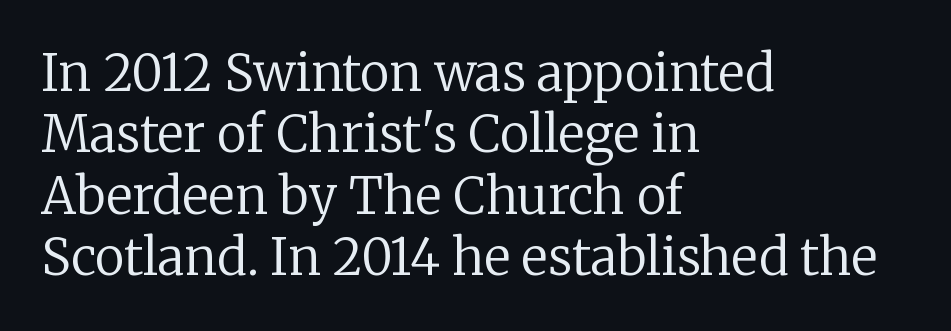
Q: Is the text bold? A: No.
Q: Is the text italic (slanted)? A: No, it is upright.
Q: Is the typeface a serif or a sans-serif typeface? A: Serif.
Q: Is the text underlined? A: No.
Q: How is the paragraph aligned? A: Left-aligned.
Q: Is the spacing between letters normal or unusually wide? A: Normal.
Q: Width (condensed, normal, or wide)? A: Normal.
Q: Stroke contrast? A: Low.
Q: x-height? A: Medium.
Q: Monospaced? A: No.
